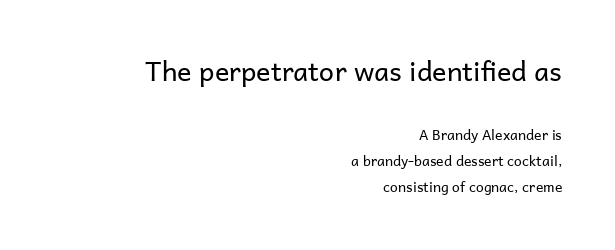
Line ends are locked; line starts wander. The composition opens big and finishes small. Tall strokes in this sample are plumb rather than angled. In terms of letterspacing, this is plain default setting.
